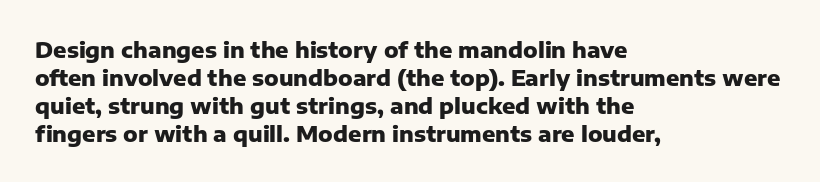
{"italic": "no", "bold": "yes", "underline": "no", "align": "left", "line_spacing": "normal", "line_spacing_ratio": 1.27, "letter_spacing": "normal", "letter_spacing_em": 0.0, "glyph_px": 22}
